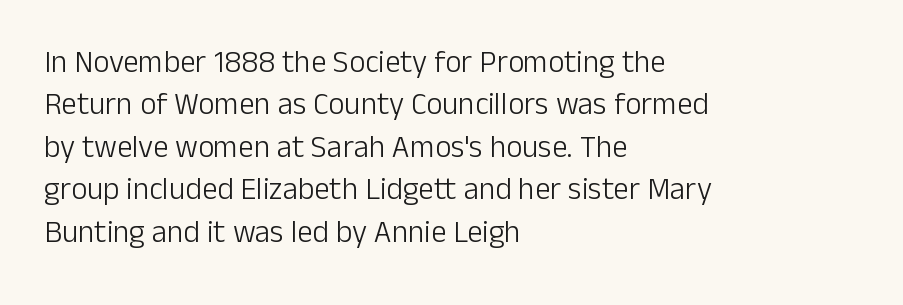
{"serif": "no", "italic": "no", "bold": "no", "weight": "light", "width": "normal", "stroke_contrast": "low", "x_height": "medium", "monospaced": "no", "underline": "no", "align": "left", "line_spacing": "normal", "line_spacing_ratio": 1.37, "letter_spacing": "normal", "letter_spacing_em": 0.0, "glyph_px": 31}
